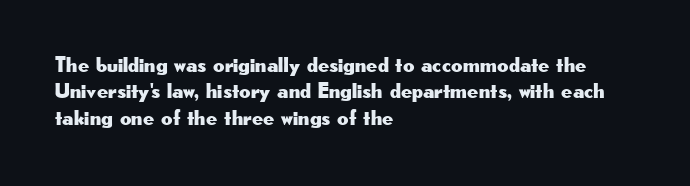
The image shows 22 px text type, upright; set left-aligned, line spacing 1.2x, normal letter spacing, not underlined.
